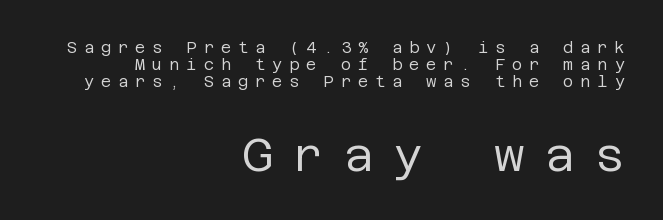
The image shows 47 px regular-weight sans-serif type, upright; set right-aligned, tight line spacing (1.05x), unusually wide letter spacing (+0.42 em), not underlined; the second (bottom) block is 2.94x larger; low stroke contrast and a large x-height.
